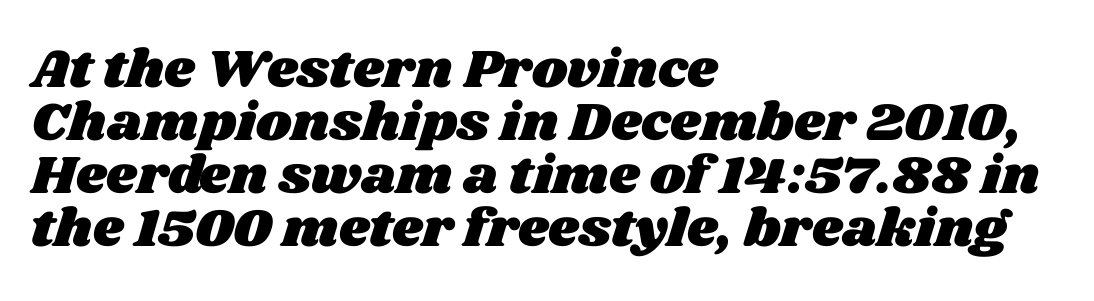
The image shows 54 px wide type; set left-aligned, tight line spacing (0.98x), normal letter spacing, not underlined; medium stroke contrast and a large x-height.
